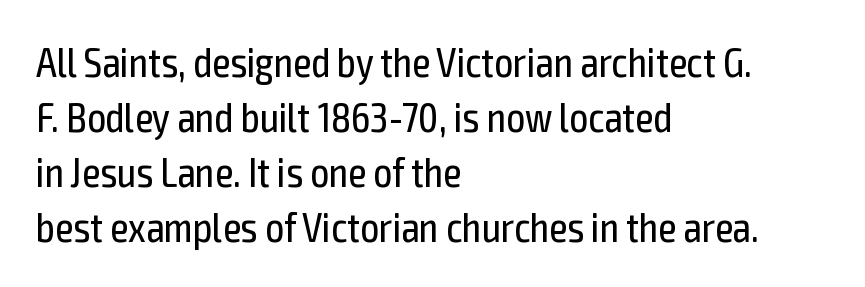
The area under the type is left untouched. These lines stack with their left ends in a neat column. This reads as an unemphasized weight, regular at the heaviest. A typesetter would call this zero additional tracking. The lettering holds an erect, upright posture throughout. If you measured baseline to baseline, you'd find a middling distance.
